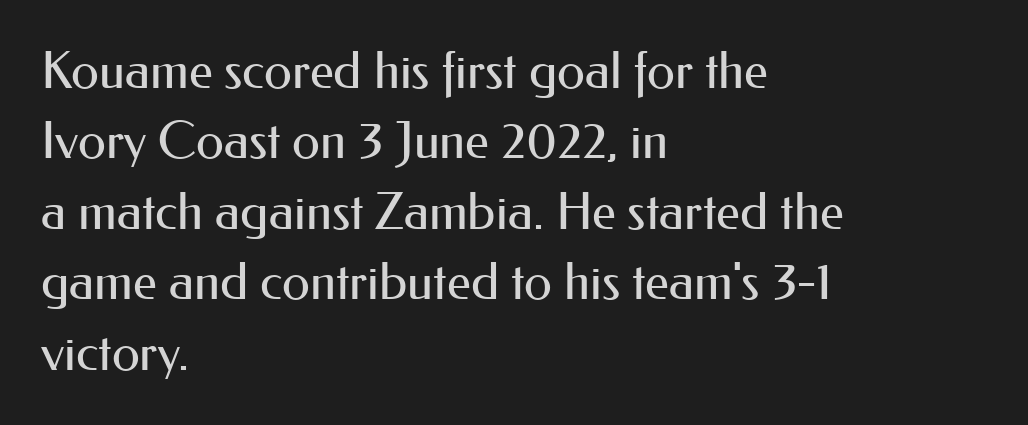
{"serif": "no", "italic": "no", "bold": "no", "weight": "regular", "width": "normal", "stroke_contrast": "medium", "x_height": "small", "monospaced": "no", "underline": "no", "align": "left", "line_spacing": "normal", "line_spacing_ratio": 1.38, "letter_spacing": "normal", "letter_spacing_em": 0.0, "glyph_px": 51}
